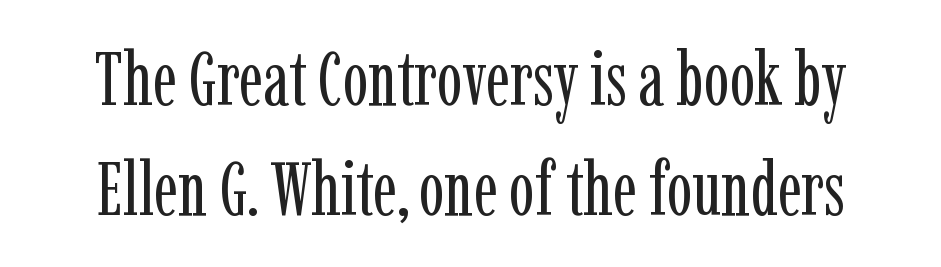
Decoration check: the copy has no underline. Words appear dense and cohesive because spacing is normal. The font sits on the lighter half of the weight spectrum, regular included. Quick note: not italic, upright.
